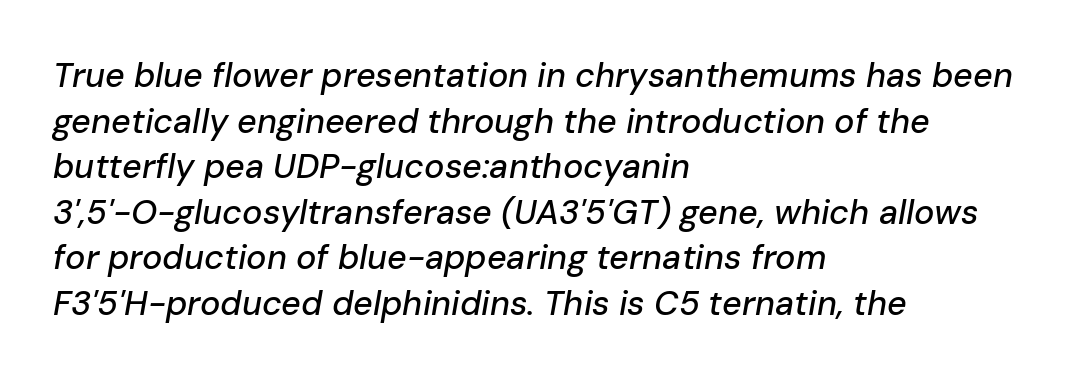
{"italic": "yes", "lean": "right", "slant_degrees": 10, "width": "normal", "stroke_contrast": "low", "x_height": "medium", "monospaced": "no", "underline": "no", "align": "left", "line_spacing": "normal", "line_spacing_ratio": 1.34, "letter_spacing": "normal", "letter_spacing_em": 0.0, "glyph_px": 34}
